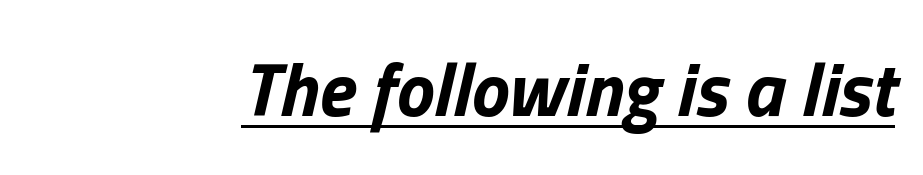
Does a line run under the words? Yes, clearly. The face used here has the dense, thick strokes of a bold. Is the type slanted? Yes — the strokes lean at a clear angle. No extra tracking has been applied to these lines. Each letter keeps its own natural width here, so spacing adapts to shape.
